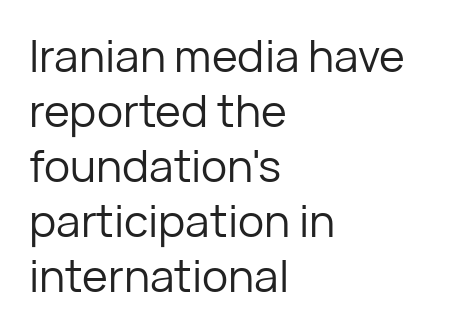
Q: Is the text bold? A: No.
Q: Is the text italic (slanted)? A: No, it is upright.
Q: Is the typeface a serif or a sans-serif typeface? A: Sans-serif.
Q: Is the text underlined? A: No.
Q: How is the paragraph aligned? A: Left-aligned.
Q: Is the spacing between letters normal or unusually wide? A: Normal.
Q: Is the spacing between lines tight, normal or loose? A: Normal.
Q: Width (condensed, normal, or wide)? A: Normal.
Q: Stroke contrast? A: Low.
Q: x-height? A: Medium.
Q: Monospaced? A: No.
